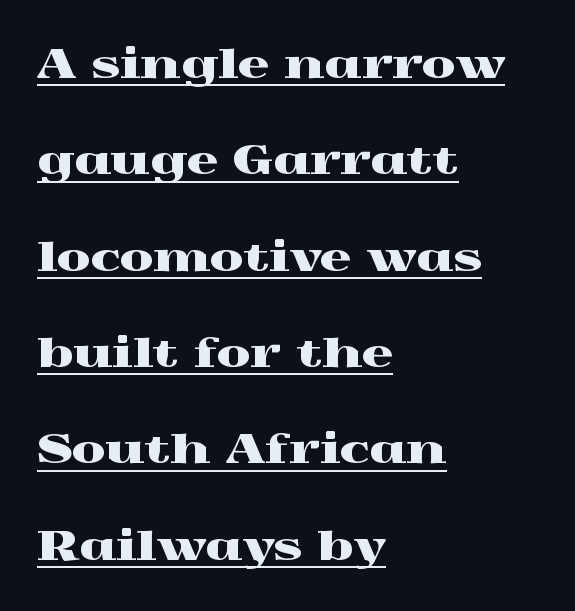
The image shows 39 px wide serif type, upright; set left-aligned, loose line spacing (2.47x), normal letter spacing, underlined; a medium x-height.
